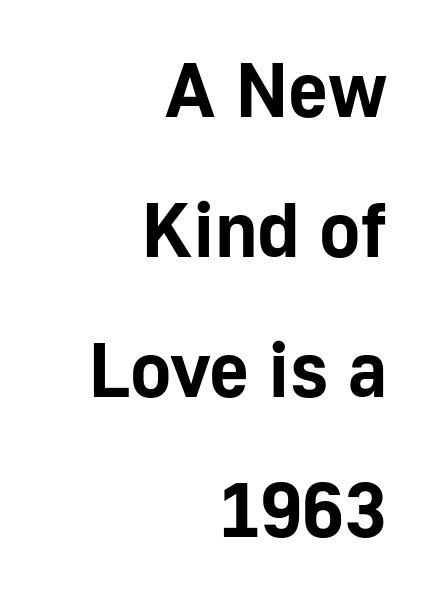
Descenders are the only things crossing below the line. The tracking reads as untouched default to a designer's eye. The compositor pushed each line to the right boundary. Typesetter's note: full bold, strokes at maximum text heaviness. Each letter keeps its own natural width here, so spacing adapts to shape.
